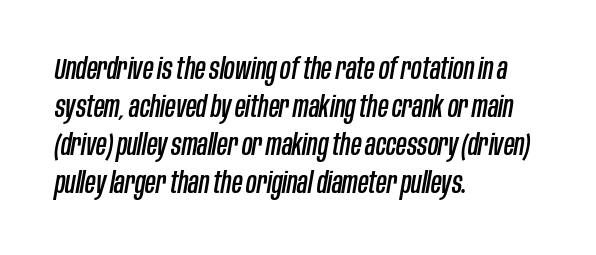
The rows are spaced the way most documents space them. Characters follow at the spacing the type designer built in. If you drew a ruler down the left edge, every line would touch it. You could not count columns in this text — the font is proportionally spaced.
